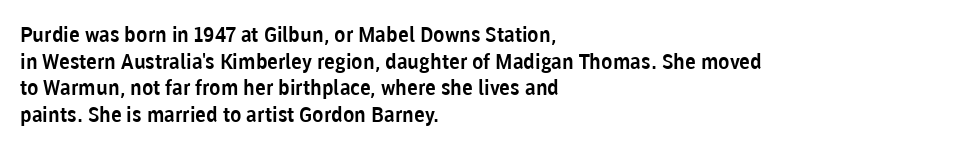
Q: Is the text italic (slanted)? A: No, it is upright.
Q: Is the text underlined? A: No.
Q: How is the paragraph aligned? A: Left-aligned.
Q: Is the spacing between letters normal or unusually wide? A: Normal.
Q: Is the spacing between lines tight, normal or loose? A: Normal.
